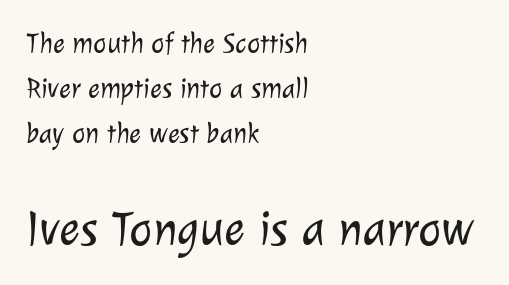
Is the letter spacing exaggerated? No — it looks like the ordinary default. The typeface has the unassuming heft of standard copy or less. The leading is moderate, giving the passage an even texture. Nope, no serifs anywhere on these letters. The text block is weighted toward the left margin, trailing off unevenly rightward. The rendering enlarges the type as you move from the upper chunk to the lower.
